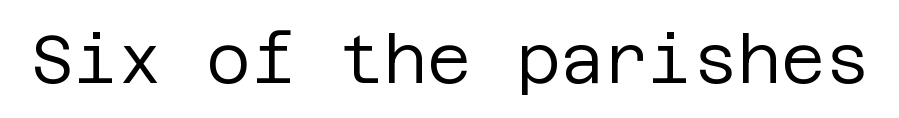
Q: Is the text bold? A: No.
Q: Is the text italic (slanted)? A: No, it is upright.
Q: Is the typeface a serif or a sans-serif typeface? A: Sans-serif.
Q: Is the text underlined? A: No.
Q: Is the spacing between letters normal or unusually wide? A: Normal.
Q: Width (condensed, normal, or wide)? A: Normal.
Q: Stroke contrast? A: Low.
Q: x-height? A: Large.
